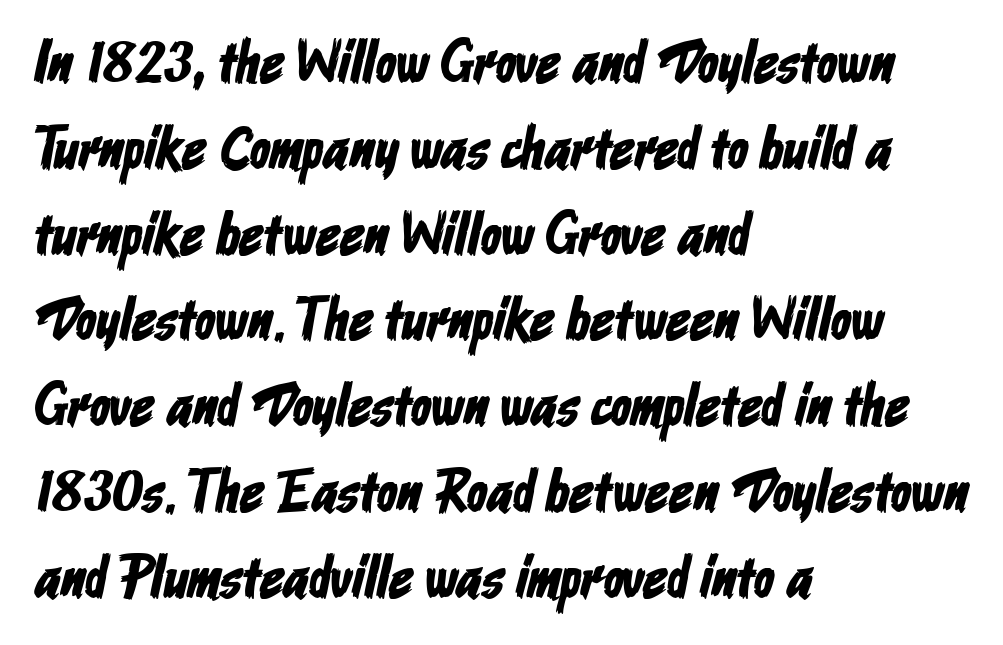
Q: Is the typeface a serif or a sans-serif typeface? A: Sans-serif.
Q: Is the text underlined? A: No.
Q: How is the paragraph aligned? A: Left-aligned.
Q: Is the spacing between letters normal or unusually wide? A: Normal.
Q: Is the spacing between lines tight, normal or loose? A: Normal.
Q: Width (condensed, normal, or wide)? A: Condensed.
Q: Stroke contrast? A: Low.
Q: x-height? A: Medium.
Q: Monospaced? A: No.
